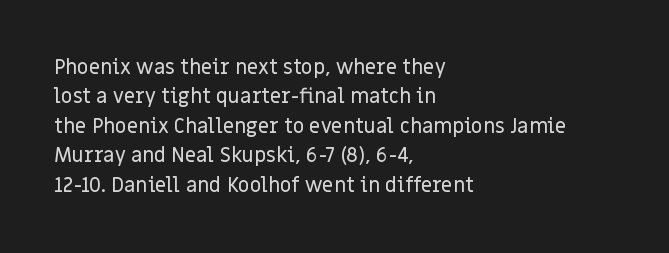
{"italic": "no", "underline": "no", "align": "left", "line_spacing": "normal", "line_spacing_ratio": 1.47, "letter_spacing": "normal", "letter_spacing_em": 0.0, "glyph_px": 20}
